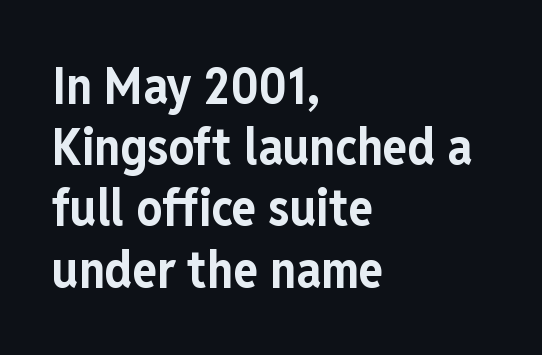
The image shows 51 px bold, condensed sans-serif type, upright; set left-aligned, line spacing 1.2x, normal letter spacing, not underlined; low stroke contrast and a medium x-height.
